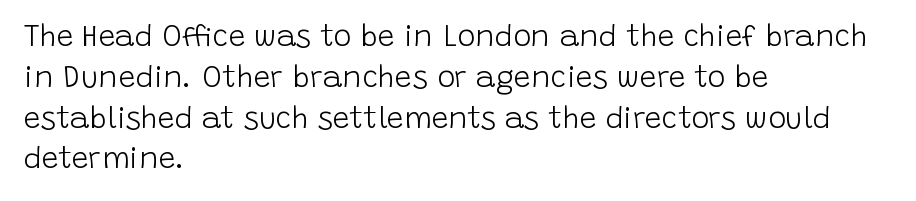
Q: Is the text bold? A: No.
Q: Is the text italic (slanted)? A: No, it is upright.
Q: Is the typeface a serif or a sans-serif typeface? A: Sans-serif.
Q: Is the text underlined? A: No.
Q: How is the paragraph aligned? A: Left-aligned.
Q: Is the spacing between letters normal or unusually wide? A: Normal.
Q: Is the spacing between lines tight, normal or loose? A: Normal.
Q: Width (condensed, normal, or wide)? A: Normal.
Q: Stroke contrast? A: Low.
Q: x-height? A: Large.
Q: Monospaced? A: No.
